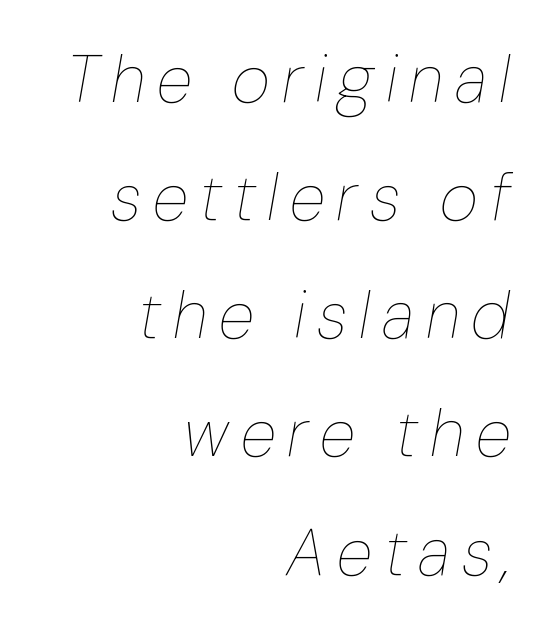
Each stroke keeps to a modest, everyday thickness or less. The ragged edge is on the left, which tells us the setting is flush right. The strip under each line holds only bare page. Emphasis-style slanted type is in use. Varying glyph widths throughout — classic text-font behaviour.
